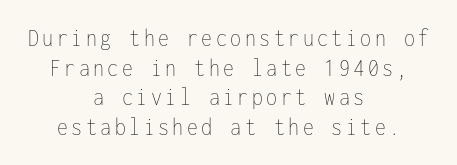
{"italic": "no", "bold": "no", "underline": "no", "align": "center", "line_spacing_ratio": 1.19, "glyph_px": 25}
